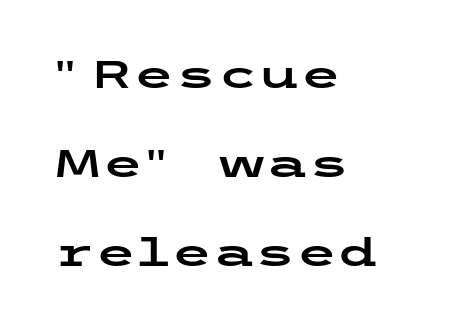
A bare baseline throughout the passage. Typographically, this falls in the sans-serif category. The letters stand straight up with perfectly vertical stems. Here the glyphs are tracked normally, forming tight word shapes.
